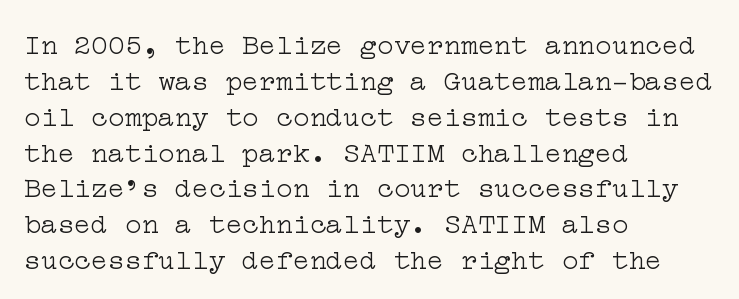
Italic? Not at all — the glyphs are vertical. Stroke mass is kept to a normal reading level or below. No word sits above an underline. Serifs: yes, visible at the terminals of the letterforms. Regular leading. Casual observation: everything's shoved over to the left.
